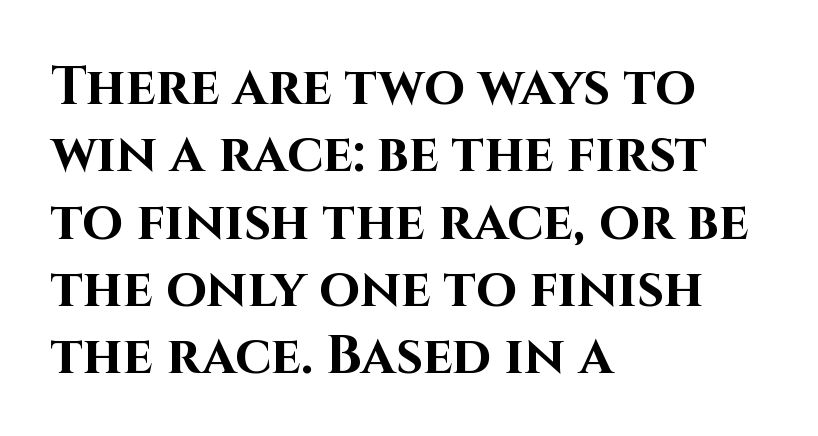
The image shows 53 px bold sans-serif type, upright; set left-aligned, normal line spacing (1.27x), normal letter spacing, not underlined; high stroke contrast and a large x-height.
